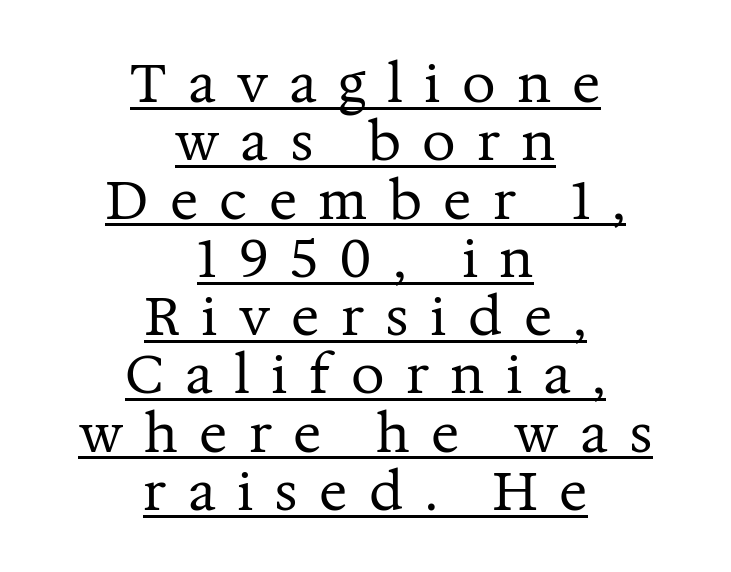
These lines are rendered in a variable-pitch font. The glyphs are accompanied by a horizontal stroke just below them. Neither beginnings nor endings align; midpoints do. The line-height multiplier appears low, near solid setting. The typesetting does not lean heavy: it is not bold. The type is letterspaced generously, with wide tracking.
